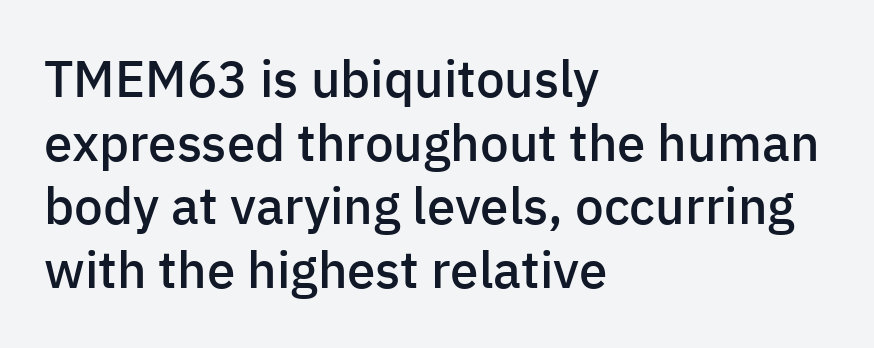
{"serif": "no", "italic": "no", "bold": "semi", "weight": "semibold", "width": "normal", "stroke_contrast": "low", "x_height": "medium", "monospaced": "no", "underline": "no", "align": "left", "line_spacing": "normal", "line_spacing_ratio": 1.25, "letter_spacing": "normal", "letter_spacing_em": 0.0, "glyph_px": 51}
